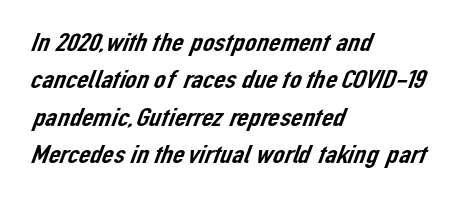
{"underline": "no", "align": "left", "line_spacing": "normal", "line_spacing_ratio": 1.44, "letter_spacing": "normal", "letter_spacing_em": 0.0, "glyph_px": 26}
